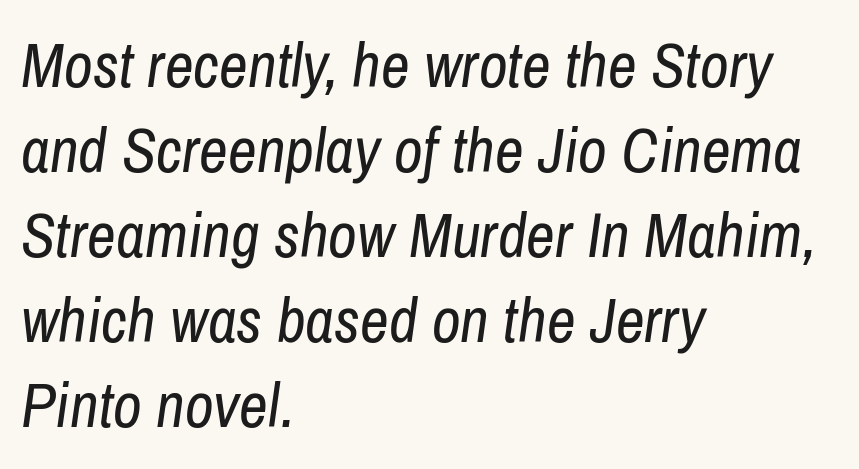
The image shows 63 px regular-weight, condensed type, italic (leaning right); set left-aligned, normal line spacing (1.35x), normal letter spacing, not underlined; low stroke contrast and a medium x-height.
